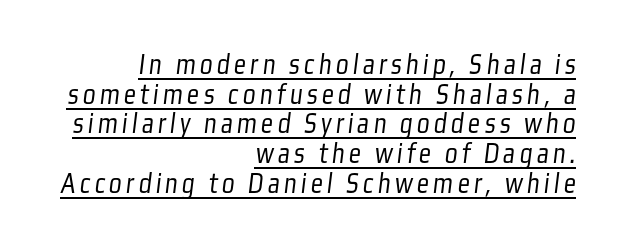
The image shows 30 px light, condensed sans-serif type; set right-aligned, tight line spacing (0.99x), underlined; low stroke contrast and a medium x-height.
